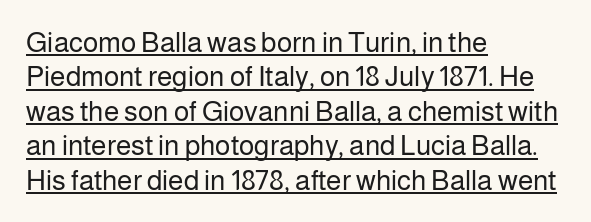
Left-aligned paragraph, ragged on the right. Posture: upright roman. I'd call this a sans setting — the letters go barefoot. Note the varied advance widths — an 'i' is clearly narrower than an 'm'.
